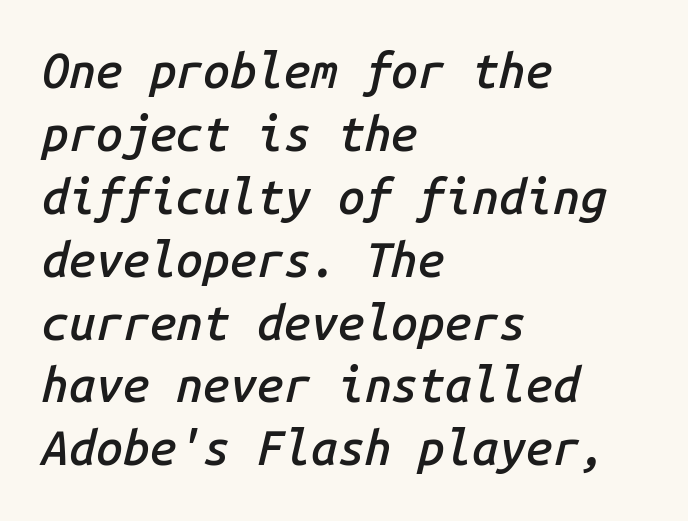
{"italic": "yes", "lean": "right", "slant_degrees": 14, "bold": "semi", "weight": "semibold", "width": "normal", "stroke_contrast": "low", "x_height": "medium", "monospaced": "yes", "underline": "no", "align": "left", "line_spacing": "normal", "line_spacing_ratio": 1.31, "letter_spacing": "normal", "letter_spacing_em": 0.0, "glyph_px": 48}
